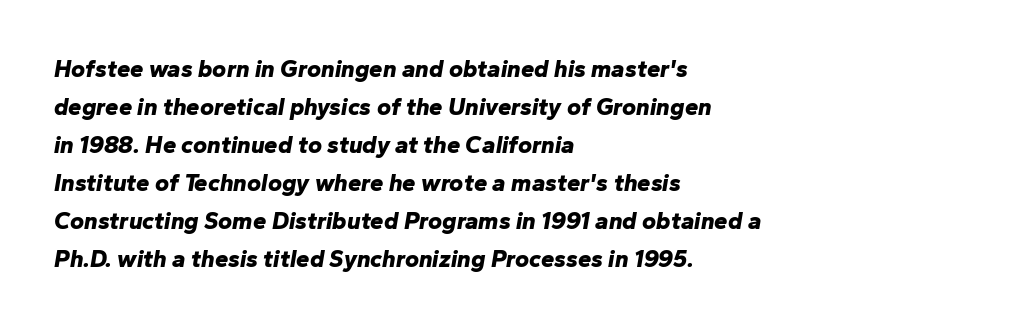
Does the weight exceed regular? Yes, all the way to bold. A typesetter would call this leading conventional body-copy spacing. This sample is left-justified, so line endings fall wherever the words run out. The line texture is even and compact thanks to regular tracking.
